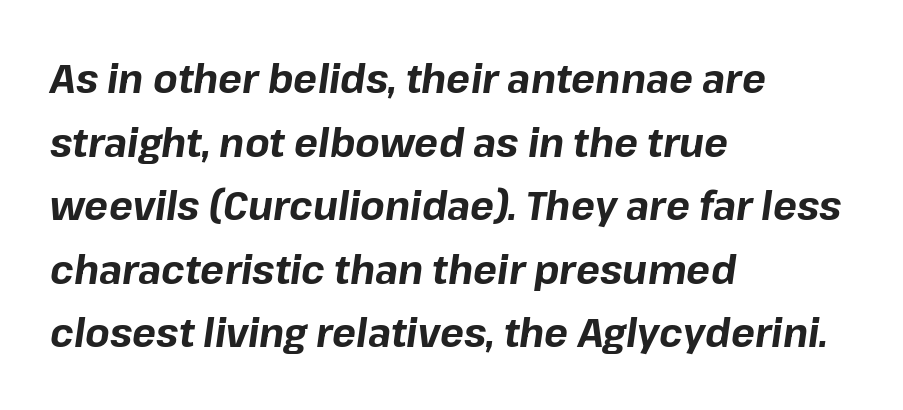
Q: Is the text bold? A: Yes.
Q: Is the text italic (slanted)? A: Yes, it leans right by about 8 degrees.
Q: Is the text underlined? A: No.
Q: How is the paragraph aligned? A: Left-aligned.
Q: Is the spacing between letters normal or unusually wide? A: Normal.
Q: Is the spacing between lines tight, normal or loose? A: Normal.
Q: Width (condensed, normal, or wide)? A: Normal.
Q: Stroke contrast? A: Low.
Q: x-height? A: Medium.
Q: Monospaced? A: No.
